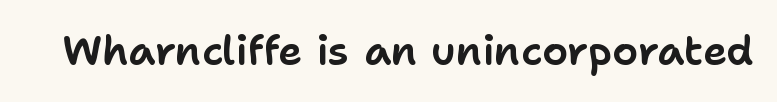
The image shows 41 px sans-serif type, upright; set normal letter spacing, not underlined; low stroke contrast and a medium x-height.
